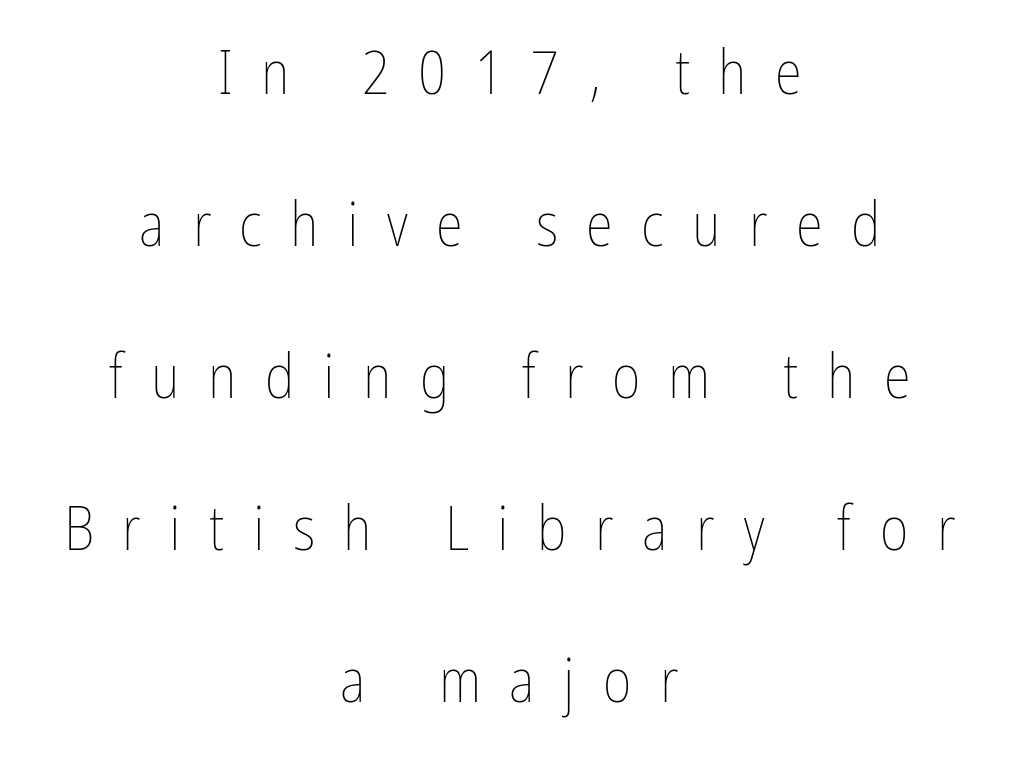
The image shows 62 px thin, condensed type, upright; set centered, loose line spacing (2.45x), unusually wide letter spacing (+0.46 em), not underlined; low stroke contrast and a medium x-height.
